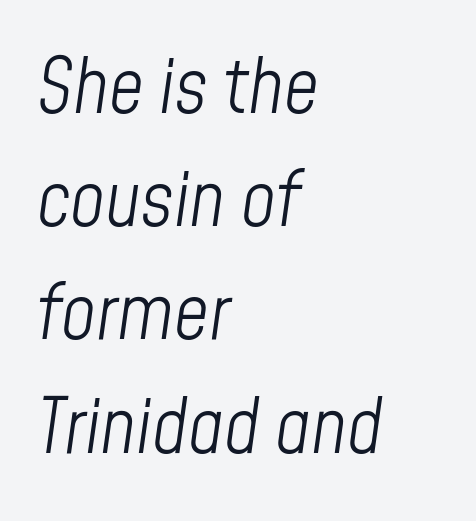
{"italic": "yes", "lean": "right", "slant_degrees": 8, "bold": "no", "weight": "light", "width": "condensed", "stroke_contrast": "low", "x_height": "medium", "monospaced": "no", "underline": "no", "align": "left", "line_spacing": "normal", "line_spacing_ratio": 1.49, "letter_spacing": "normal", "letter_spacing_em": 0.0, "glyph_px": 76}
